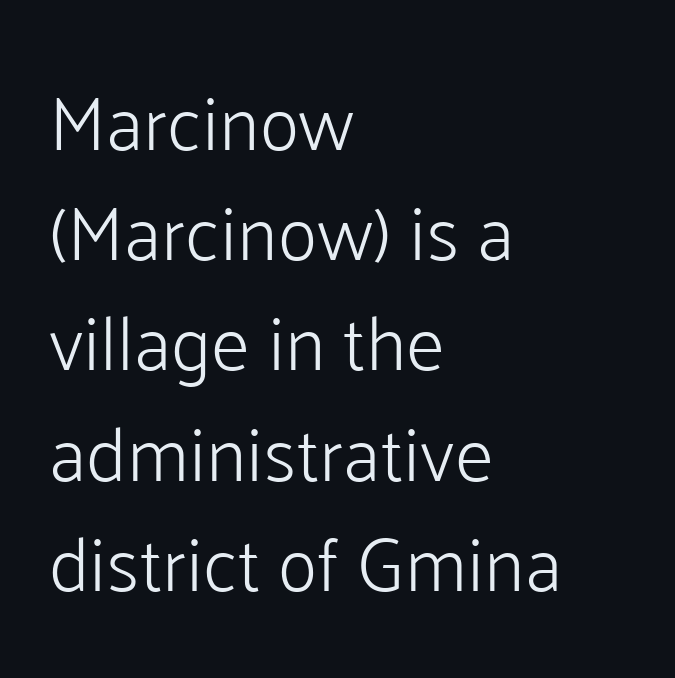
Q: Is the text bold? A: No.
Q: Is the text italic (slanted)? A: No, it is upright.
Q: Is the typeface a serif or a sans-serif typeface? A: Sans-serif.
Q: Is the text underlined? A: No.
Q: How is the paragraph aligned? A: Left-aligned.
Q: Is the spacing between letters normal or unusually wide? A: Normal.
Q: Is the spacing between lines tight, normal or loose? A: Normal.
Q: Width (condensed, normal, or wide)? A: Normal.
Q: Stroke contrast? A: Low.
Q: x-height? A: Medium.
Q: Monospaced? A: No.
